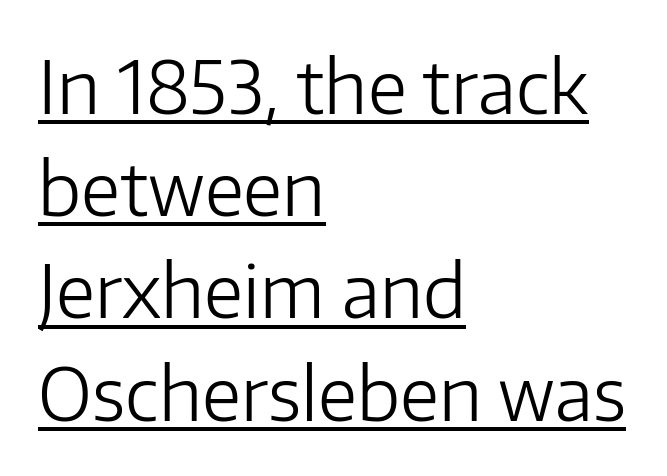
{"serif": "no", "italic": "no", "bold": "no", "weight": "light", "width": "normal", "stroke_contrast": "low", "x_height": "medium", "monospaced": "no", "underline": "yes", "align": "left", "line_spacing": "normal", "line_spacing_ratio": 1.4, "letter_spacing": "normal", "letter_spacing_em": 0.0, "glyph_px": 73}
